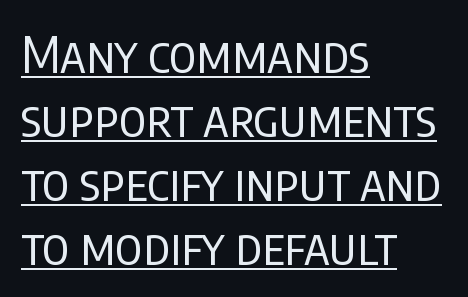
The image shows 50 px regular-weight, condensed sans-serif type, upright; set left-aligned, normal line spacing (1.28x), normal letter spacing, underlined; low stroke contrast and a large x-height.
